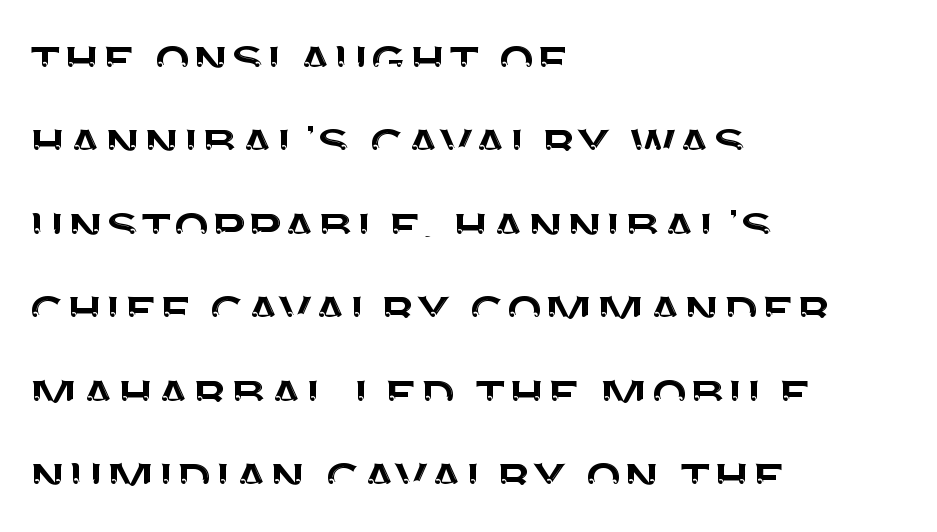
The image shows 60 px sans-serif type, upright; set left-aligned, normal line spacing (1.39x), normal letter spacing, not underlined; medium stroke contrast and a large x-height.
